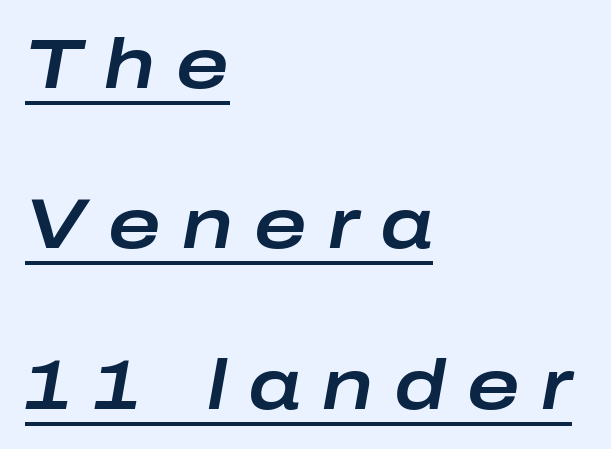
{"italic": "yes", "lean": "right", "slant_degrees": 10, "width": "wide", "stroke_contrast": "low", "x_height": "medium", "monospaced": "no", "underline": "yes", "align": "left", "line_spacing": "loose", "line_spacing_ratio": 2.26, "letter_spacing": "wide", "letter_spacing_em": 0.3, "glyph_px": 71}
